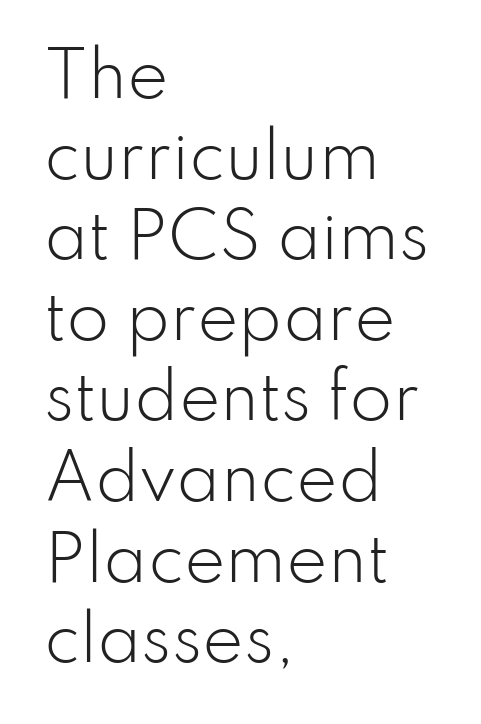
No feet cap the strokes, marking this as sans-serif type. Each row of text sits above clean, open space. These lines keep a tight, regular rhythm from letter to letter. This is not heavy type; no bold has been used. Compared with a centered layout, this one pins lines to the left instead. Each letter keeps its own natural width here, so spacing adapts to shape.
